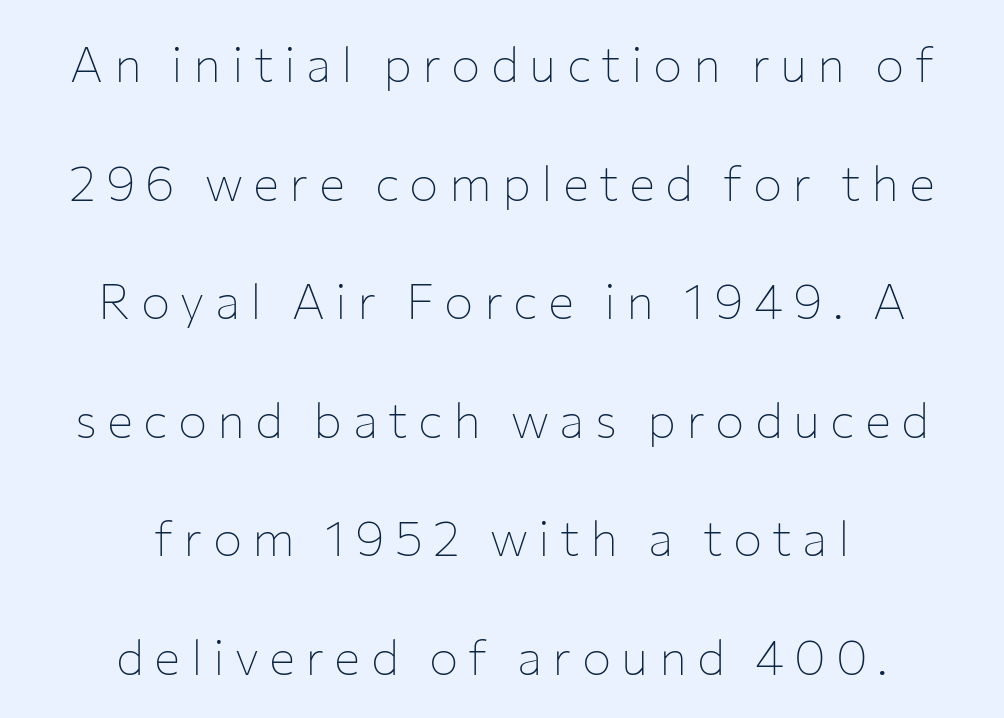
Q: Is the text bold? A: No.
Q: Is the text italic (slanted)? A: No, it is upright.
Q: Is the typeface a serif or a sans-serif typeface? A: Sans-serif.
Q: Is the text underlined? A: No.
Q: How is the paragraph aligned? A: Centered.
Q: Is the spacing between letters normal or unusually wide? A: Unusually wide.
Q: Is the spacing between lines tight, normal or loose? A: Loose.
Q: Width (condensed, normal, or wide)? A: Normal.
Q: Stroke contrast? A: Low.
Q: x-height? A: Medium.
Q: Monospaced? A: No.
